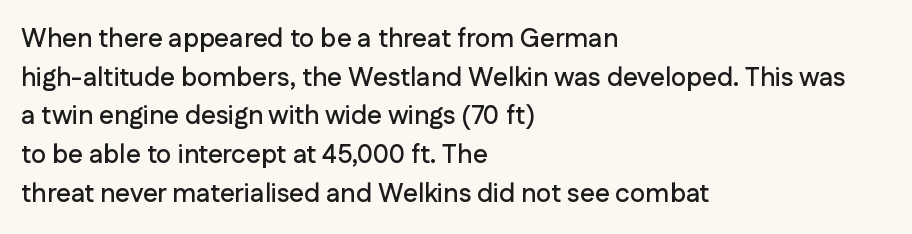
Q: Is the text italic (slanted)? A: No, it is upright.
Q: Is the text underlined? A: No.
Q: How is the paragraph aligned? A: Left-aligned.
Q: Is the spacing between letters normal or unusually wide? A: Normal.
Q: Is the spacing between lines tight, normal or loose? A: Normal.
